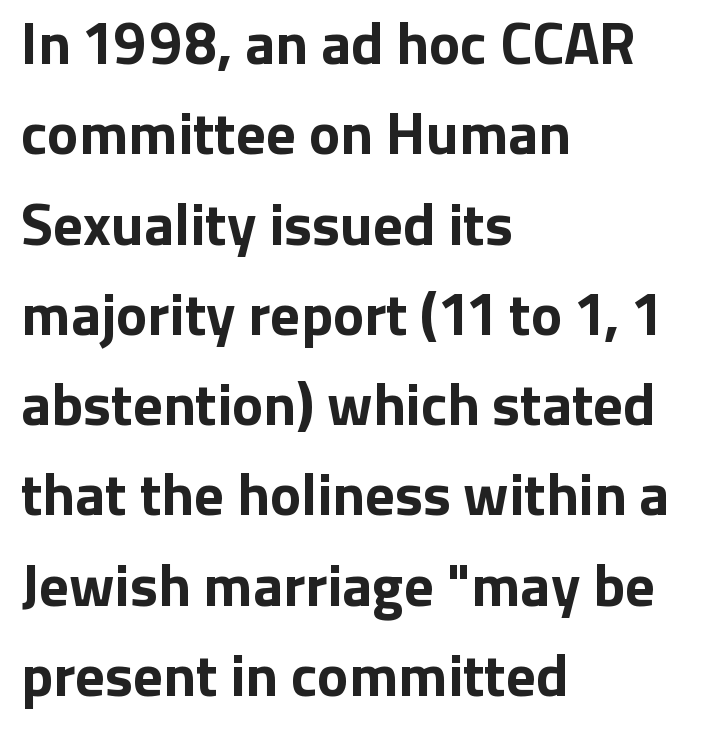
{"serif": "no", "italic": "no", "bold": "yes", "weight": "bold", "width": "normal", "stroke_contrast": "low", "x_height": "medium", "monospaced": "no", "underline": "no", "align": "left", "line_spacing": "normal", "line_spacing_ratio": 1.53, "letter_spacing": "normal", "letter_spacing_em": 0.0, "glyph_px": 59}
